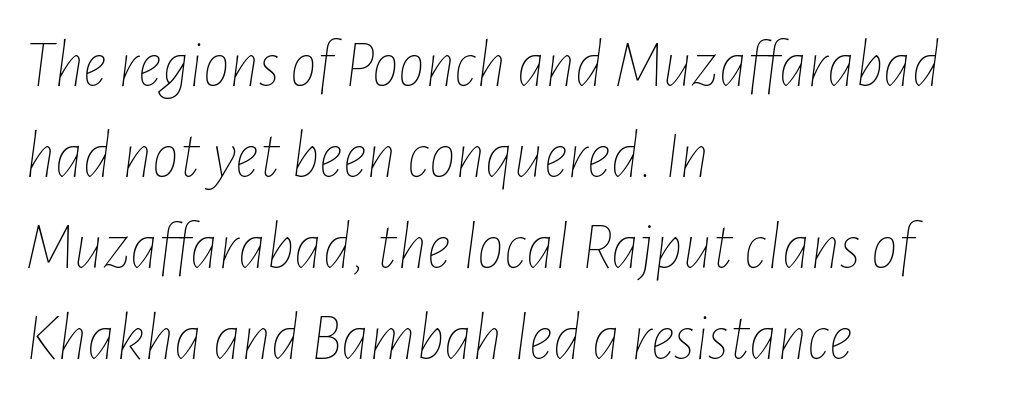
Q: Is the text bold? A: No.
Q: Is the text italic (slanted)? A: Yes, it leans right by about 7 degrees.
Q: Is the text underlined? A: No.
Q: How is the paragraph aligned? A: Left-aligned.
Q: Is the spacing between letters normal or unusually wide? A: Normal.
Q: Is the spacing between lines tight, normal or loose? A: Normal.
Q: Width (condensed, normal, or wide)? A: Condensed.
Q: Stroke contrast? A: Low.
Q: x-height? A: Medium.
Q: Monospaced? A: No.
